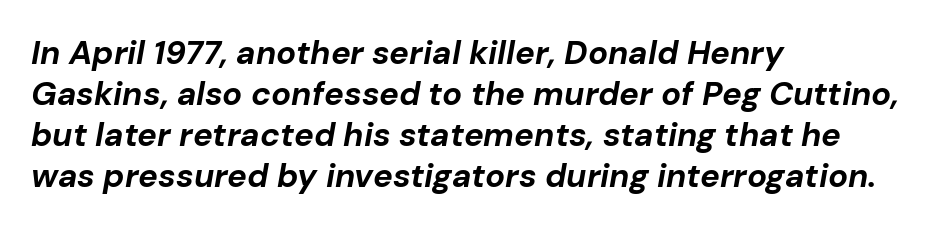
The image shows 33 px bold type, italic (leaning right); set left-aligned, line spacing 1.24x, normal letter spacing, not underlined; low stroke contrast and a medium x-height.
